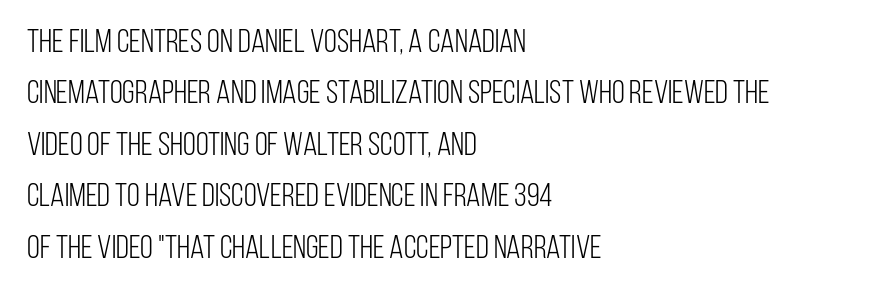
Q: Is the text bold? A: No.
Q: Is the text italic (slanted)? A: No, it is upright.
Q: Is the typeface a serif or a sans-serif typeface? A: Sans-serif.
Q: Is the text underlined? A: No.
Q: How is the paragraph aligned? A: Left-aligned.
Q: Is the spacing between letters normal or unusually wide? A: Normal.
Q: Is the spacing between lines tight, normal or loose? A: Normal.
Q: Width (condensed, normal, or wide)? A: Condensed.
Q: Stroke contrast? A: Low.
Q: x-height? A: Large.
Q: Monospaced? A: No.
